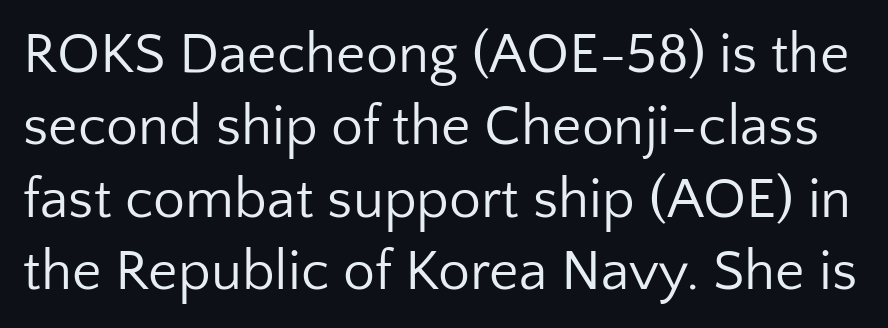
Q: Is the text bold? A: No.
Q: Is the text italic (slanted)? A: No, it is upright.
Q: Is the typeface a serif or a sans-serif typeface? A: Sans-serif.
Q: Is the text underlined? A: No.
Q: Is the spacing between letters normal or unusually wide? A: Normal.
Q: Is the spacing between lines tight, normal or loose? A: Normal.
Q: Width (condensed, normal, or wide)? A: Normal.
Q: Stroke contrast? A: Low.
Q: x-height? A: Medium.
Q: Monospaced? A: No.
